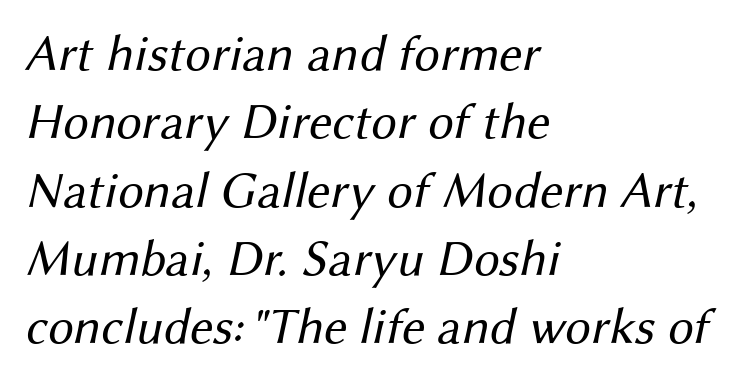
The characters display no serif detailing; their extremities are plain. Students, note that the glyphs here touch the page at normal intervals. Caption: multi-line text, flush left, ragged right. Compared with typical paragraphs, the rows here are spaced about the same. The letterforms sit at book weight or below.
